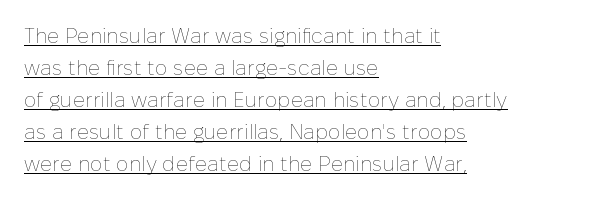
Each new line begins a customary step beneath the previous one. Weight: regular or lighter. The axis of the letterforms is exactly vertical. The text block is weighted toward the left margin, trailing off unevenly rightward. Does a line run under the words? Yes, clearly.
